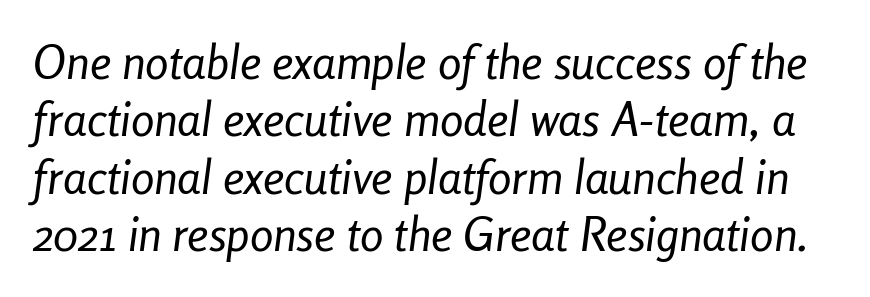
A light-to-regular cut is what we see here. The foot of each line stays bare and open. How are the letters spaced? Ordinarily, with no added tracking. This is oblique type, the kind used for emphasis or titles. Proportional: the letters do not fall into vertical columns.
